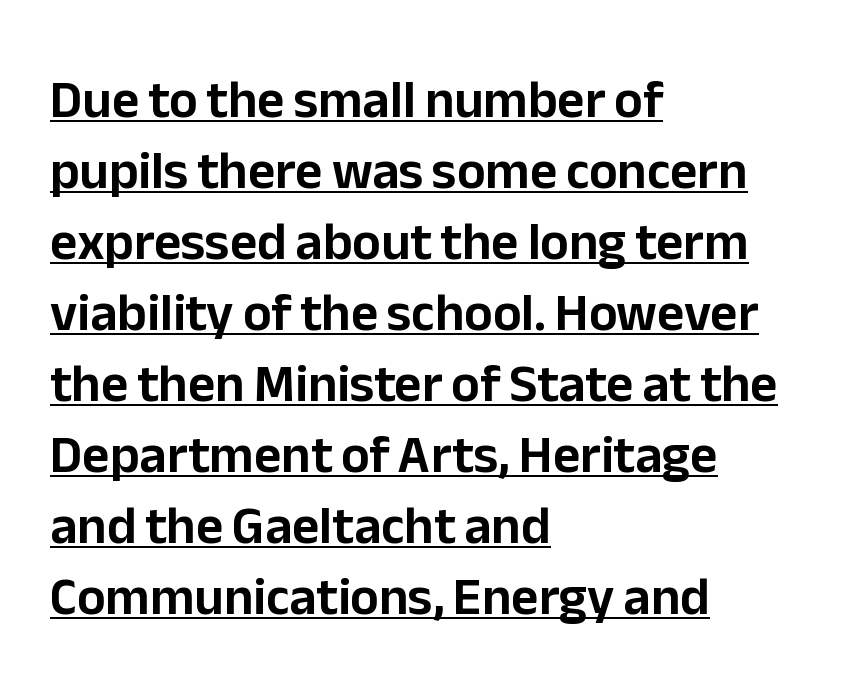
This rendering leaves character spacing at its baseline value. Reading down the block, your eye returns to a fixed left position each line. You can tell it's not italic because the verticals are truly vertical. Students, observe the line beneath the letters — that is underlining. Character widths vary here, with narrow letters taking less room than wide ones. The rows are spaced the way most documents space them.
